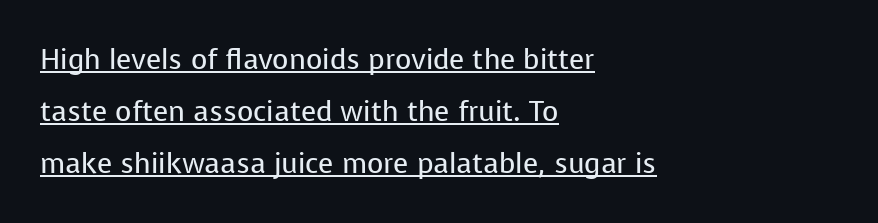
The setting favours the left margin, as ordinary paragraphs usually do. The letterforms sit shoulder to shoulder at normal distance. You could not count columns in this text — the font is proportionally spaced. Counters stay open thanks to moderate or lighter strokes. You can tell from the bare stems that sans-serif type was used. Glance below the letters and you will spot a drawn line.
